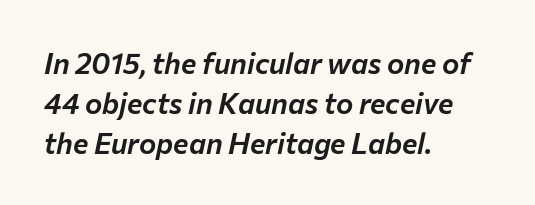
Q: Is the text italic (slanted)? A: Yes, it leans right by about 12 degrees.
Q: Is the text underlined? A: No.
Q: How is the paragraph aligned? A: Left-aligned.
Q: Is the spacing between letters normal or unusually wide? A: Normal.
Q: Is the spacing between lines tight, normal or loose? A: Normal.
Q: Width (condensed, normal, or wide)? A: Normal.
Q: Stroke contrast? A: Low.
Q: x-height? A: Medium.
Q: Monospaced? A: No.
